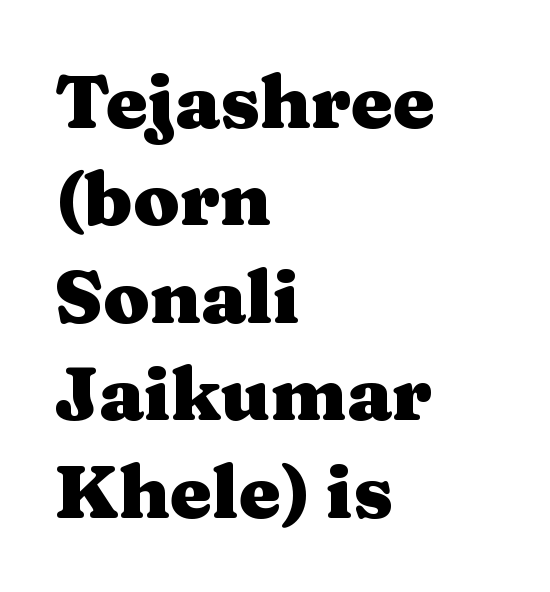
Q: Is the text bold? A: Yes.
Q: Is the text italic (slanted)? A: No, it is upright.
Q: Is the typeface a serif or a sans-serif typeface? A: Serif.
Q: Is the text underlined? A: No.
Q: How is the paragraph aligned? A: Left-aligned.
Q: Is the spacing between letters normal or unusually wide? A: Normal.
Q: Is the spacing between lines tight, normal or loose? A: Normal.
Q: Width (condensed, normal, or wide)? A: Wide.
Q: Stroke contrast? A: Medium.
Q: x-height? A: Medium.
Q: Monospaced? A: No.
